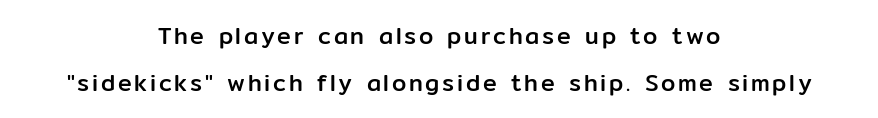
A typesetter would call this leading open, well beyond the default. Vertical strokes here are truly vertical. The zone under the glyphs is completely vacant. A student would call this center alignment; a typographer would say set centered.
